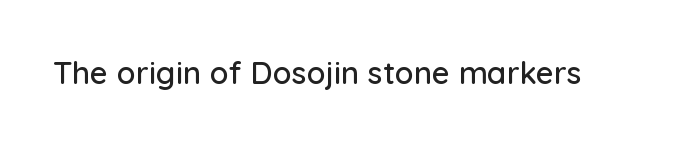
Italic? Not at all — the glyphs are vertical. Descender tails drop into unmarked territory. The glyphs in this specimen are sans serif. Spacing between characters is what you'd get straight out of the box.
